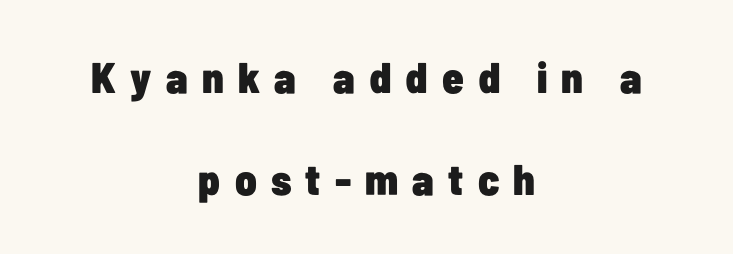
{"serif": "no", "italic": "no", "bold": "yes", "weight": "heavy", "width": "condensed", "stroke_contrast": "low", "x_height": "medium", "monospaced": "no", "underline": "no", "align": "center", "line_spacing": "loose", "line_spacing_ratio": 2.37, "letter_spacing": "wide", "letter_spacing_em": 0.33, "glyph_px": 43}
